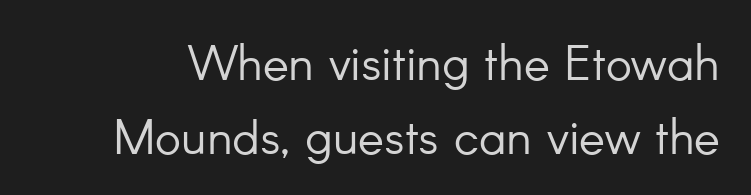
The image shows 49 px light sans-serif type, upright; set normal line spacing (1.51x), normal letter spacing, not underlined; low stroke contrast and a small x-height.
